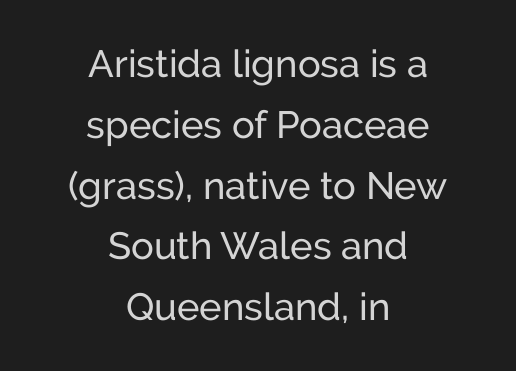
Words appear dense and cohesive because spacing is normal. The passage shown is typed in a proportional face where columns would drift. How would I describe the line gaps? Plain and ordinary. The compositor balanced each line on the midline.
